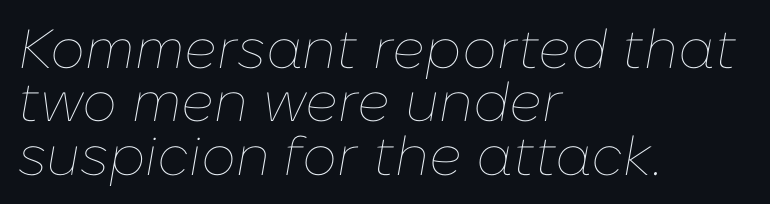
Teacher's note: observe the even left margin — that is flush-left alignment. Glyph-to-glyph distance matches everyday printed text. A light-to-regular cut is what we see here. The face used here is proportionally spaced, like ordinary book or web type.
